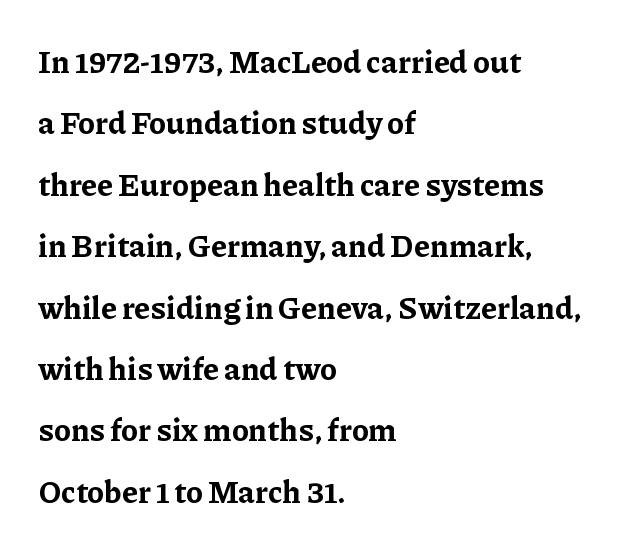
I'd call this a serif setting — the letters wear small feet. In terms of leading, this rendering errs on the spacious side. No italicization has been applied; the sample stays upright. Standard letterfit; no display-style spreading of the glyphs. Note the varied advance widths — an 'i' is clearly narrower than an 'm'. The glyphs are unaccompanied by any horizontal stroke below them.
